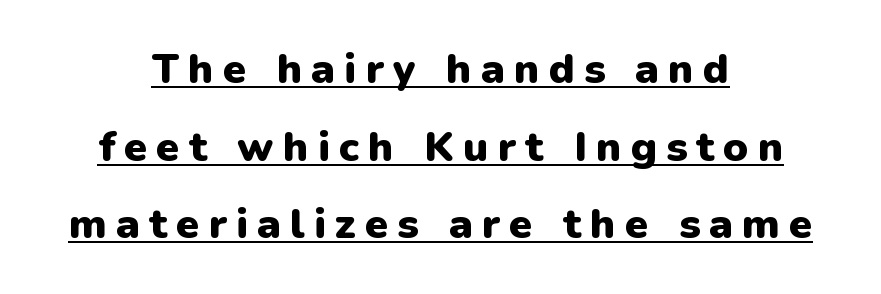
The image shows 42 px heavy sans-serif type, upright; set centered, line spacing 1.85x, unusually wide letter spacing (+0.22 em), underlined; low stroke contrast and a medium x-height.
